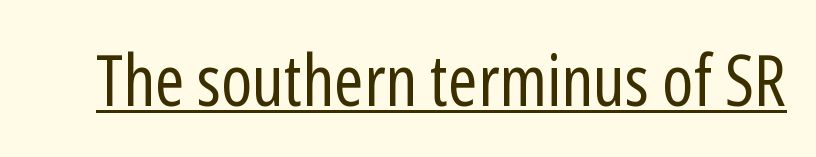
The image shows 71 px regular-weight, condensed sans-serif type, upright; set normal letter spacing, underlined; low stroke contrast and a medium x-height.
